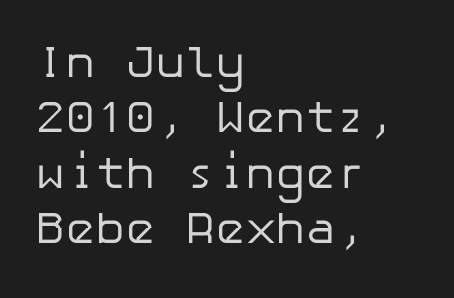
The image shows 45 px regular-weight sans-serif type, upright; set left-aligned, line spacing 1.23x, normal letter spacing, not underlined; low stroke contrast and a medium x-height.
